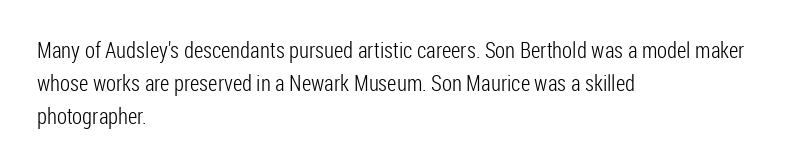
Tall strokes in this sample are plumb rather than angled. Weight: regular or lighter. Tracking value appears to be zero — textbook default spacing. The passage shown stacks its lines at a standard gap. The lines in this sample share a left origin and differ only in where they stop. Anything drawn beneath the words? Only blank space.
